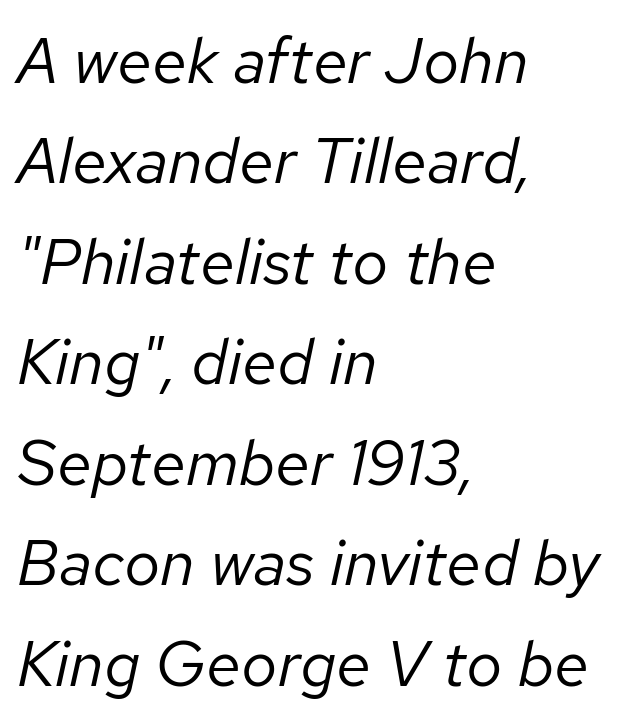
The image shows 64 px regular-weight type, italic (leaning right); set left-aligned, normal line spacing (1.57x), normal letter spacing, not underlined; low stroke contrast and a medium x-height.
